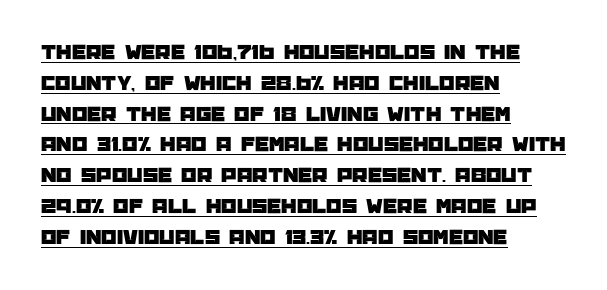
Q: Is the text italic (slanted)? A: No, it is upright.
Q: Is the text underlined? A: Yes.
Q: How is the paragraph aligned? A: Left-aligned.
Q: Is the spacing between letters normal or unusually wide? A: Normal.
Q: Is the spacing between lines tight, normal or loose? A: Normal.
